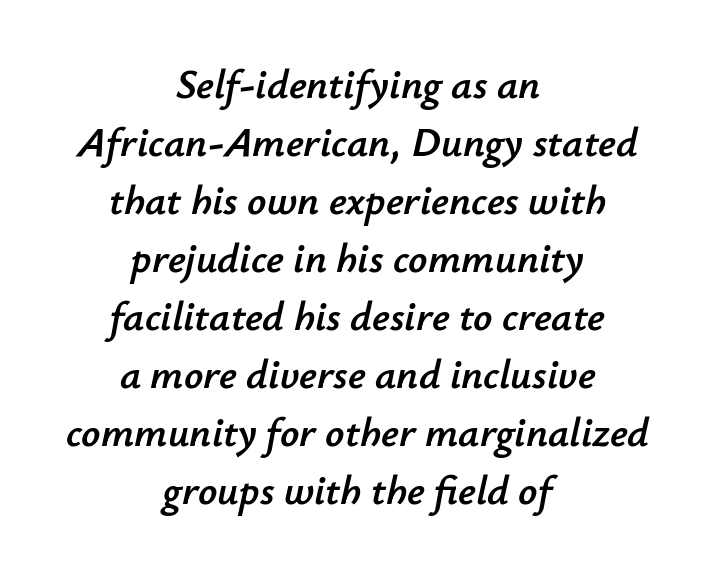
Q: Is the text italic (slanted)? A: Yes, it leans right by about 12 degrees.
Q: Is the text underlined? A: No.
Q: How is the paragraph aligned? A: Centered.
Q: Is the spacing between letters normal or unusually wide? A: Normal.
Q: Is the spacing between lines tight, normal or loose? A: Normal.
Q: Width (condensed, normal, or wide)? A: Normal.
Q: Stroke contrast? A: Low.
Q: x-height? A: Small.
Q: Monospaced? A: No.
